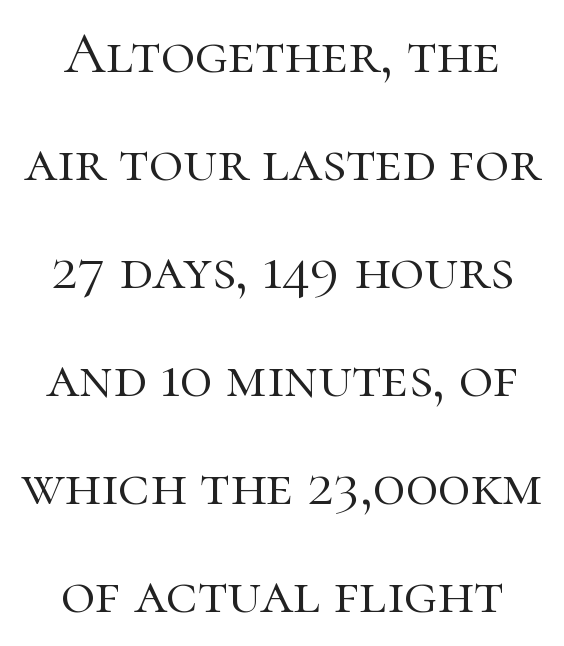
{"serif": "yes", "italic": "no", "bold": "no", "weight": "light", "width": "normal", "stroke_contrast": "high", "x_height": "medium", "monospaced": "no", "underline": "no", "align": "center", "line_spacing_ratio": 1.83, "letter_spacing": "normal", "letter_spacing_em": 0.0, "glyph_px": 59}
